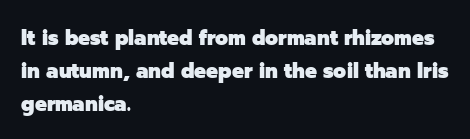
The image shows 21 px bold type, upright; set left-aligned, normal line spacing (1.58x), normal letter spacing, not underlined.
